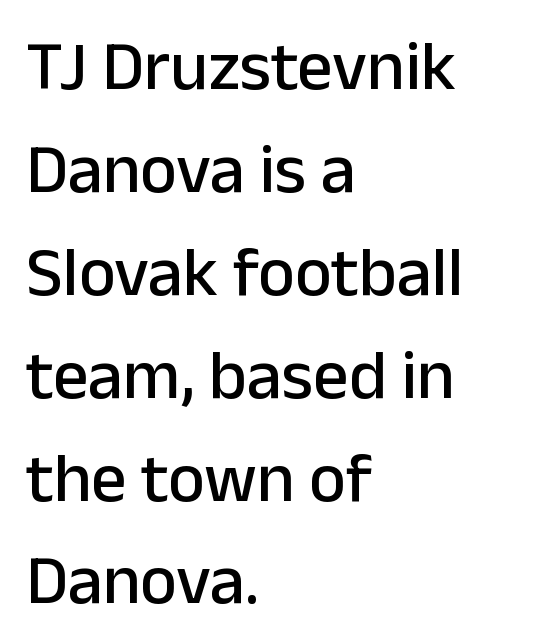
The image shows 70 px sans-serif type, upright; set left-aligned, normal line spacing (1.47x), normal letter spacing, not underlined; low stroke contrast and a medium x-height.
